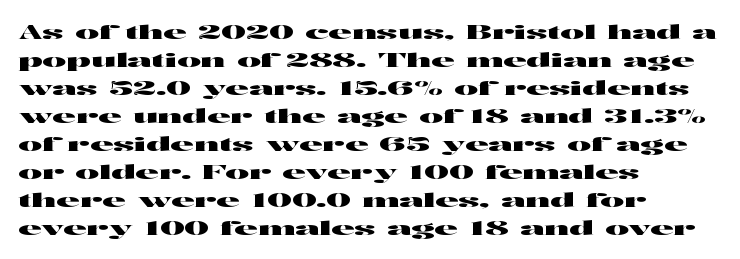
{"italic": "no", "underline": "no", "align": "left", "line_spacing": "normal", "line_spacing_ratio": 1.4, "letter_spacing": "normal", "letter_spacing_em": 0.0, "glyph_px": 20}
